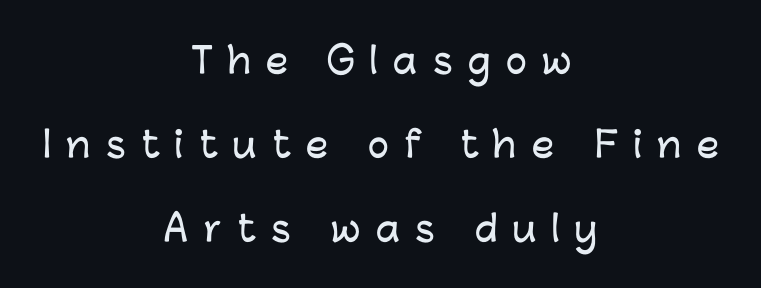
The image shows 35 px sans-serif type, upright; set centered, loose line spacing (2.4x), unusually wide letter spacing (+0.44 em), not underlined; low stroke contrast and a medium x-height.
